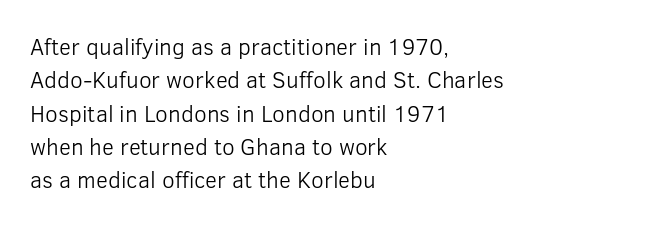
How would I describe the line gaps? Plain and ordinary. Just letters on the line, the space beneath them empty. Alignment: flush left. In terms of posture, this sample is upright.
